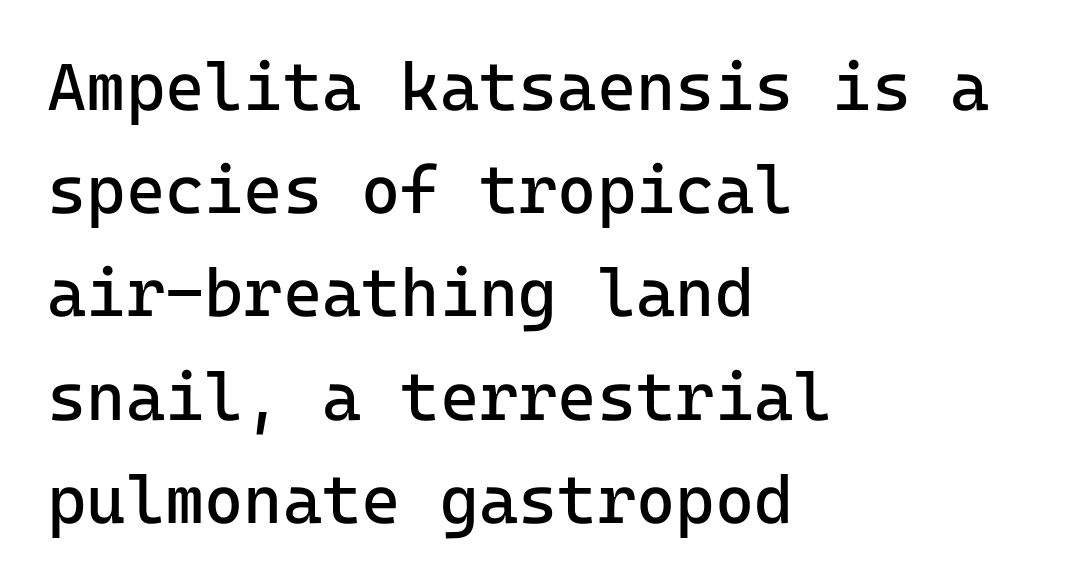
{"serif": "no", "italic": "no", "bold": "no", "weight": "regular", "width": "normal", "stroke_contrast": "low", "x_height": "medium", "monospaced": "yes", "underline": "no", "align": "left", "line_spacing": "normal", "line_spacing_ratio": 1.54, "letter_spacing": "normal", "letter_spacing_em": 0.0, "glyph_px": 67}
